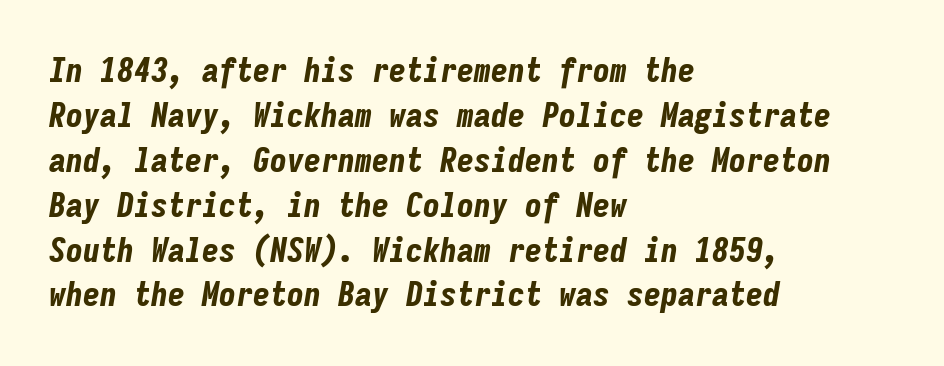
Does the lettering tilt? It does — this is italic. A dark, heavy texture on the line: the type is bold. Letter spacing: default. Is this a fixed-width face? Yes — each glyph sits in an identical cell. Honestly, there is no underline to notice here at all. The paragraph shown leans on its left margin.
